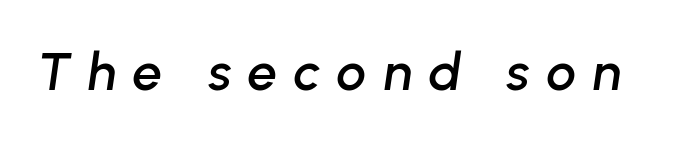
{"italic": "yes", "lean": "right", "slant_degrees": 8, "width": "normal", "stroke_contrast": "low", "x_height": "medium", "monospaced": "no", "underline": "no", "letter_spacing": "wide", "letter_spacing_em": 0.31, "glyph_px": 53}
